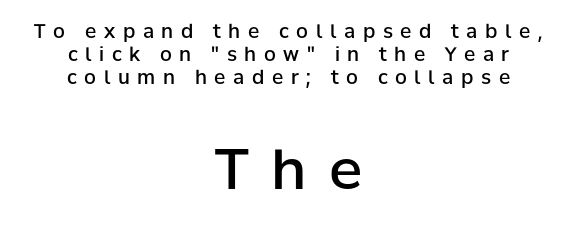
The image shows 56 px semibold sans-serif type, upright; set centered, line spacing 1.2x, unusually wide letter spacing (+0.4 em), not underlined; the second (bottom) block is 2.95x larger; low stroke contrast and a medium x-height.
